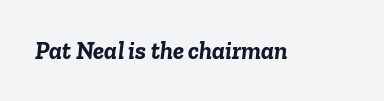
{"italic": "yes", "lean": "right", "slant_degrees": 6, "bold": "yes", "underline": "no", "letter_spacing": "normal", "letter_spacing_em": 0.0, "glyph_px": 25}
